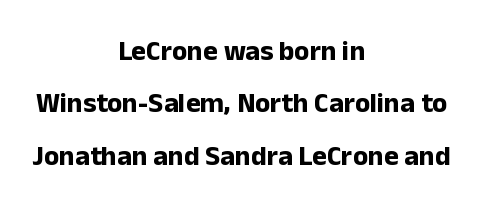
Q: Is the text bold? A: Yes.
Q: Is the text italic (slanted)? A: No, it is upright.
Q: Is the typeface a serif or a sans-serif typeface? A: Sans-serif.
Q: Is the text underlined? A: No.
Q: How is the paragraph aligned? A: Centered.
Q: Is the spacing between letters normal or unusually wide? A: Normal.
Q: Width (condensed, normal, or wide)? A: Normal.
Q: Stroke contrast? A: Low.
Q: x-height? A: Medium.
Q: Monospaced? A: No.
